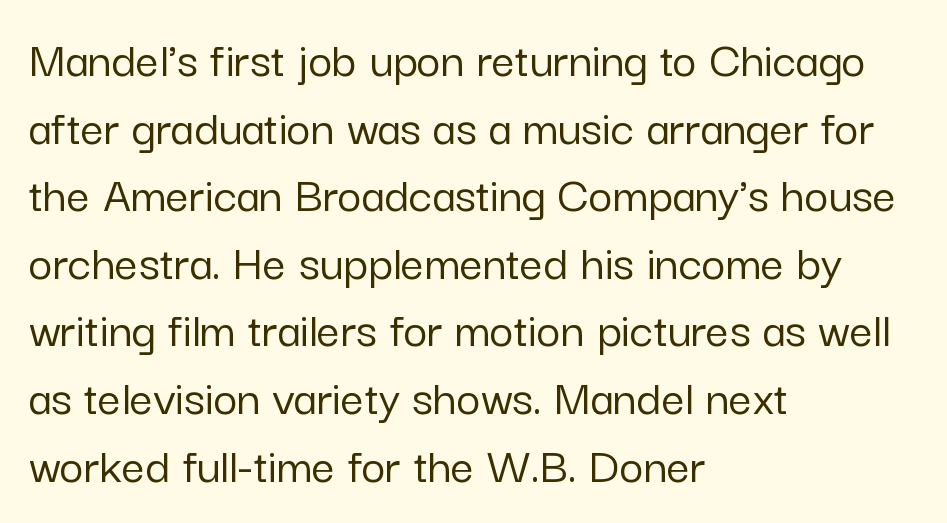
The passage shown is typed in a proportional face where columns would drift. Vertically, the passage feels balanced, rows spaced as you'd expect. The text block is weighted toward the left margin, trailing off unevenly rightward. These lines are composed in type without serifs. Standard letterfit; no display-style spreading of the glyphs. Quick note: not italic, upright.
